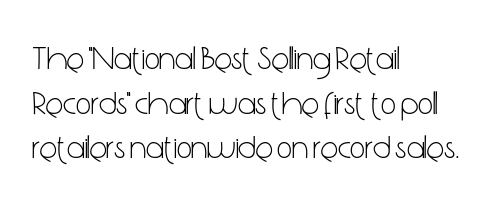
The image shows 33 px light, condensed sans-serif type, upright; set left-aligned, normal line spacing (1.35x), normal letter spacing, not underlined; low stroke contrast and a medium x-height.
